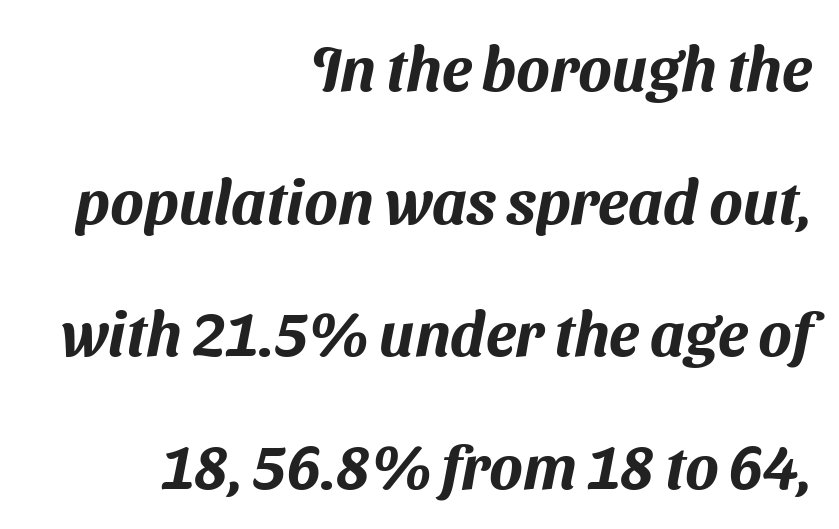
Q: Is the typeface a serif or a sans-serif typeface? A: Sans-serif.
Q: Is the text underlined? A: No.
Q: How is the paragraph aligned? A: Right-aligned.
Q: Is the spacing between letters normal or unusually wide? A: Normal.
Q: Is the spacing between lines tight, normal or loose? A: Loose.
Q: Width (condensed, normal, or wide)? A: Normal.
Q: Stroke contrast? A: Medium.
Q: x-height? A: Medium.
Q: Monospaced? A: No.
